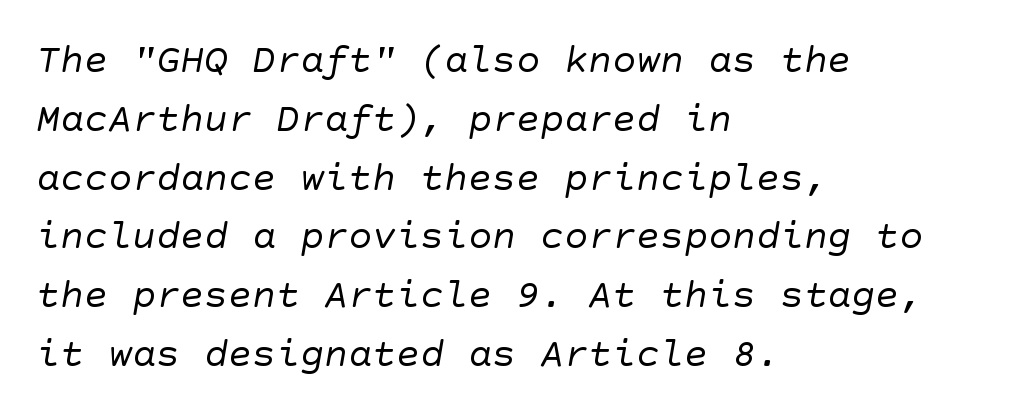
Q: Is the text bold? A: No.
Q: Is the typeface a serif or a sans-serif typeface? A: Sans-serif.
Q: Is the text underlined? A: No.
Q: How is the paragraph aligned? A: Left-aligned.
Q: Is the spacing between letters normal or unusually wide? A: Normal.
Q: Is the spacing between lines tight, normal or loose? A: Normal.
Q: Width (condensed, normal, or wide)? A: Normal.
Q: Stroke contrast? A: Low.
Q: x-height? A: Large.
